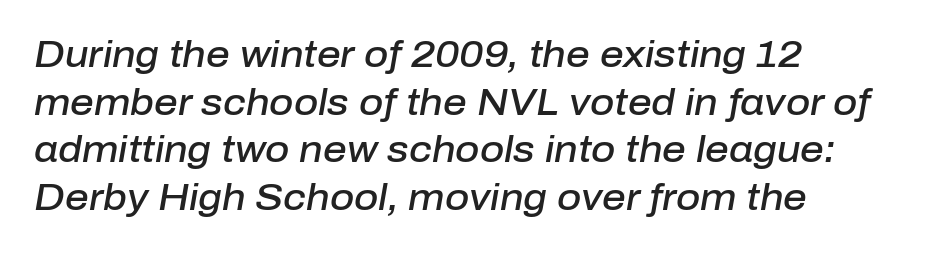
A typesetter would call this proportional, since set widths differ per character. Interline gaps are of average width in this sample. Every letter is mildly thick-stroked: semibold rather than bold. Quick note: underline off. Does extra space separate the letters? No, they use regular spacing.
